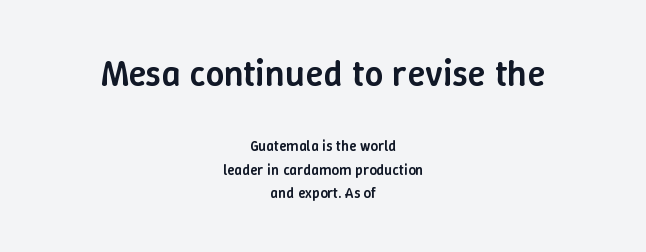
Compared with typical paragraphs, the rows here are spaced about the same. Does extra space separate the letters? No, they use regular spacing. The paragraph shown floats in the horizontal middle. You can tell it's not italic because the verticals are truly vertical.
